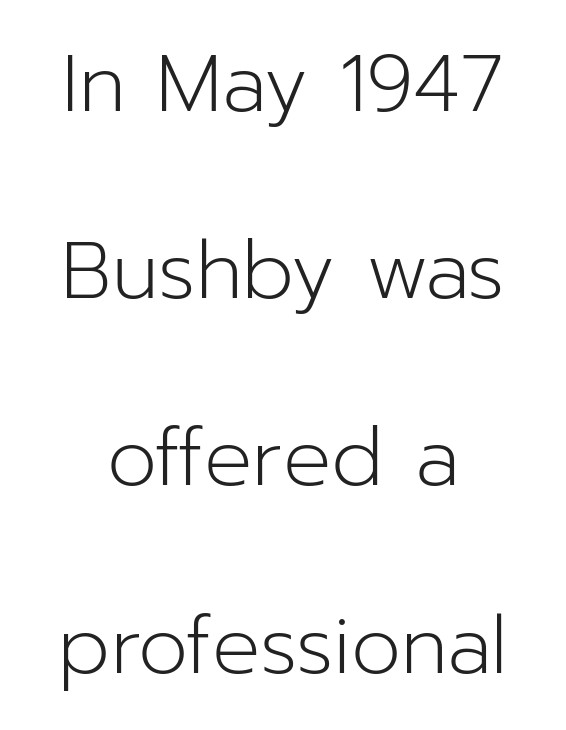
{"serif": "no", "italic": "no", "bold": "no", "weight": "light", "width": "normal", "stroke_contrast": "low", "x_height": "medium", "monospaced": "no", "underline": "no", "align": "center", "line_spacing": "loose", "line_spacing_ratio": 2.34, "letter_spacing": "normal", "letter_spacing_em": 0.0, "glyph_px": 80}
